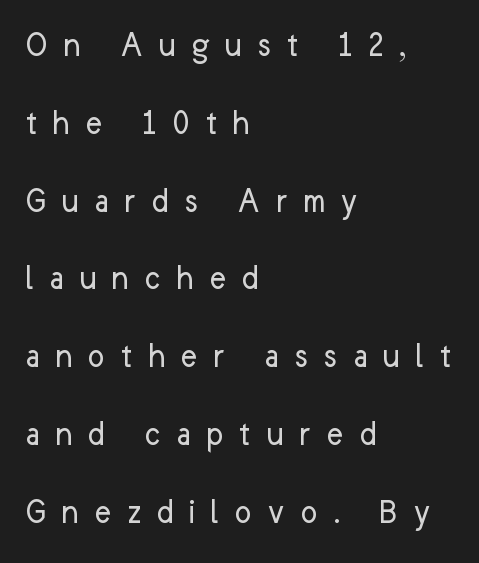
Q: Is the text bold? A: No.
Q: Is the text italic (slanted)? A: No, it is upright.
Q: Is the typeface a serif or a sans-serif typeface? A: Sans-serif.
Q: Is the text underlined? A: No.
Q: How is the paragraph aligned? A: Left-aligned.
Q: Is the spacing between letters normal or unusually wide? A: Unusually wide.
Q: Is the spacing between lines tight, normal or loose? A: Loose.
Q: Width (condensed, normal, or wide)? A: Normal.
Q: Stroke contrast? A: Low.
Q: x-height? A: Medium.
Q: Monospaced? A: No.
